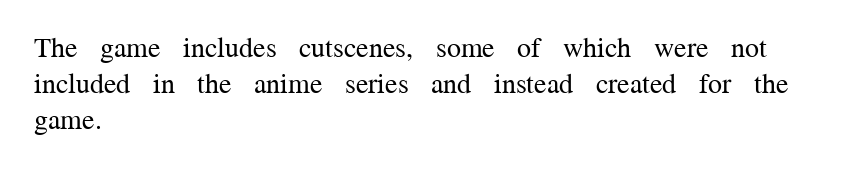
Q: Is the text bold? A: No.
Q: Is the text italic (slanted)? A: No, it is upright.
Q: Is the typeface a serif or a sans-serif typeface? A: Serif.
Q: Is the text underlined? A: No.
Q: How is the paragraph aligned? A: Left-aligned.
Q: Is the spacing between letters normal or unusually wide? A: Normal.
Q: Is the spacing between lines tight, normal or loose? A: Normal.
Q: Width (condensed, normal, or wide)? A: Normal.
Q: Stroke contrast? A: Medium.
Q: x-height? A: Medium.
Q: Monospaced? A: No.
